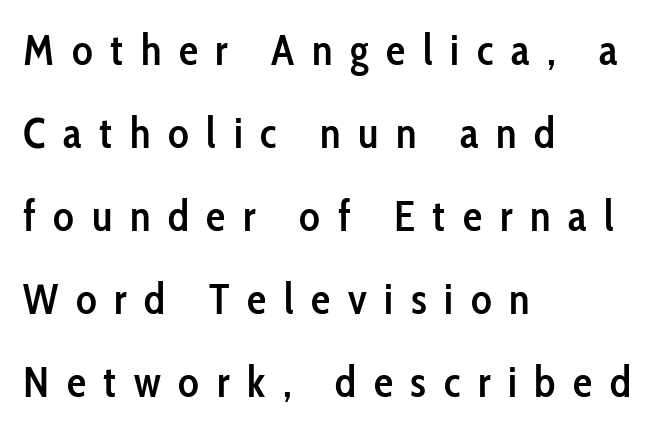
Notice how the stems are strictly vertical — no italics here. Does the copy run flush right? No — it runs flush left. Vertical spacing — loose. Each letter's strokes conclude bluntly, with no projecting serifs. A clean baseline with only descenders dipping below it. The face used here is proportionally spaced, like ordinary book or web type.
